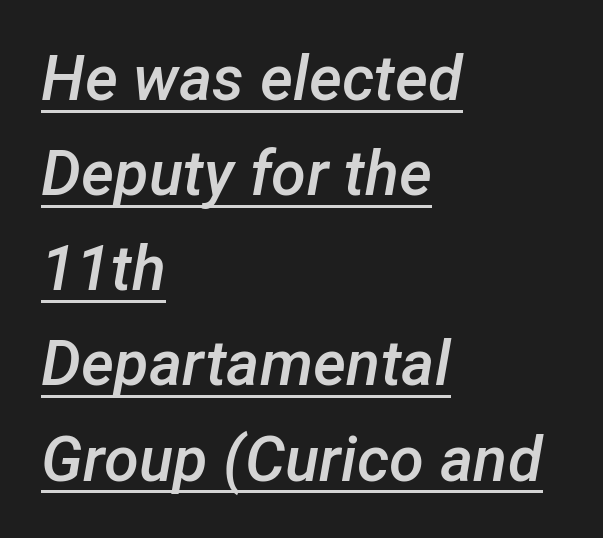
{"italic": "yes", "lean": "right", "slant_degrees": 12, "bold": "semi", "weight": "semibold", "width": "normal", "stroke_contrast": "low", "x_height": "medium", "monospaced": "no", "underline": "yes", "align": "left", "line_spacing": "normal", "line_spacing_ratio": 1.51, "letter_spacing": "normal", "letter_spacing_em": 0.0, "glyph_px": 63}
